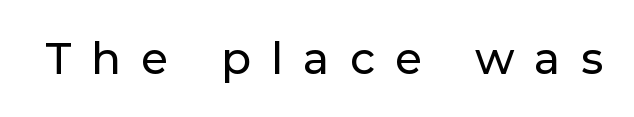
Q: Is the text italic (slanted)? A: No, it is upright.
Q: Is the typeface a serif or a sans-serif typeface? A: Sans-serif.
Q: Is the text underlined? A: No.
Q: Is the spacing between letters normal or unusually wide? A: Unusually wide.
Q: Width (condensed, normal, or wide)? A: Normal.
Q: Stroke contrast? A: Low.
Q: x-height? A: Medium.
Q: Monospaced? A: No.
